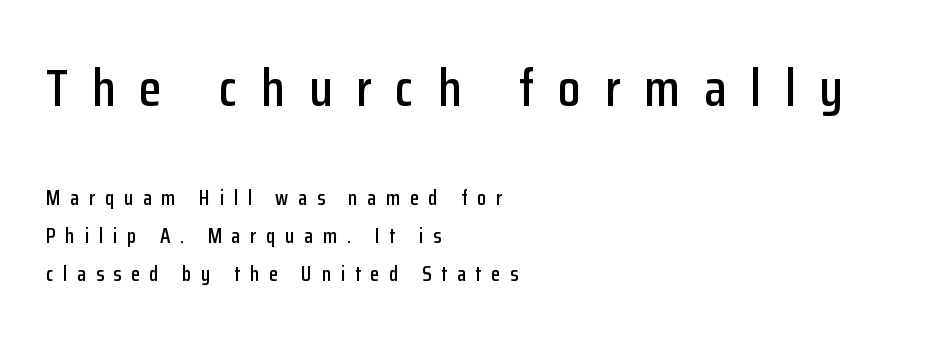
Q: Is the text italic (slanted)? A: No, it is upright.
Q: Is the typeface a serif or a sans-serif typeface? A: Sans-serif.
Q: Is the text underlined? A: No.
Q: How is the paragraph aligned? A: Left-aligned.
Q: Is the spacing between letters normal or unusually wide? A: Unusually wide.
Q: Which block of text is set in a larger size, the first (top) or the second (bottom)? A: The first (top) one.
Q: Width (condensed, normal, or wide)? A: Condensed.
Q: Stroke contrast? A: Low.
Q: x-height? A: Medium.
Q: Monospaced? A: No.
